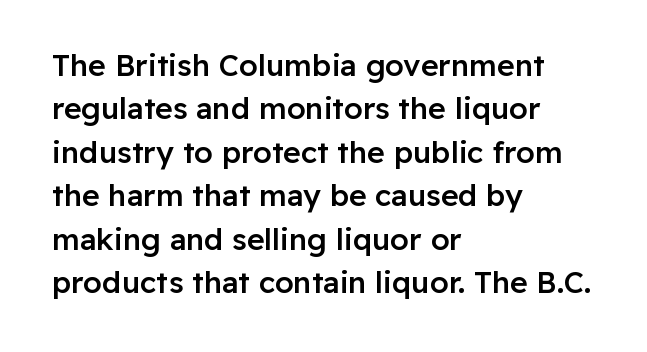
Q: Is the text bold? A: Semi-bold.
Q: Is the text italic (slanted)? A: No, it is upright.
Q: Is the typeface a serif or a sans-serif typeface? A: Sans-serif.
Q: Is the text underlined? A: No.
Q: How is the paragraph aligned? A: Left-aligned.
Q: Is the spacing between letters normal or unusually wide? A: Normal.
Q: Is the spacing between lines tight, normal or loose? A: Normal.
Q: Width (condensed, normal, or wide)? A: Normal.
Q: Stroke contrast? A: Low.
Q: x-height? A: Medium.
Q: Monospaced? A: No.
